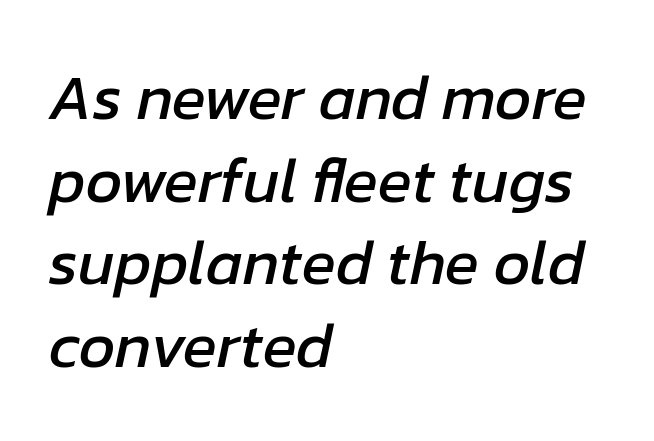
Horizontally, the lines are justified to the leading edge only. The tracking reads as untouched default to a designer's eye. Vertically, the passage feels balanced, rows spaced as you'd expect. The letters are slanted; this is an italic face. Honestly, there is no underline to notice here at all.
